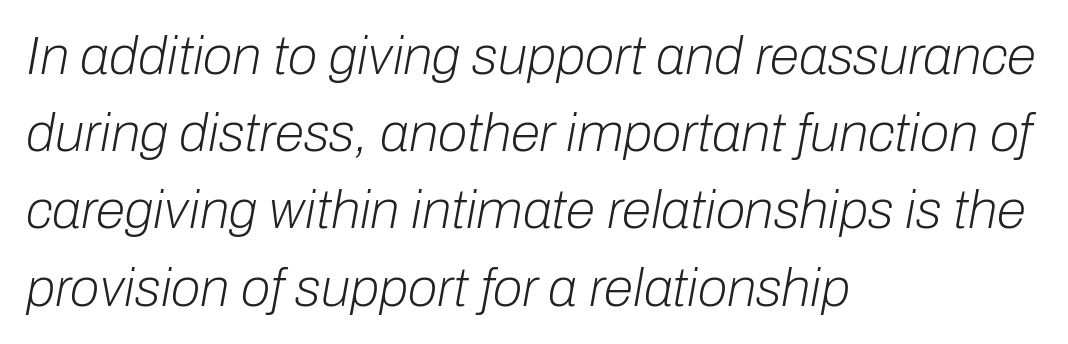
The image shows 54 px light type, italic (leaning right); set left-aligned, normal line spacing (1.43x), normal letter spacing, not underlined; low stroke contrast and a medium x-height.
